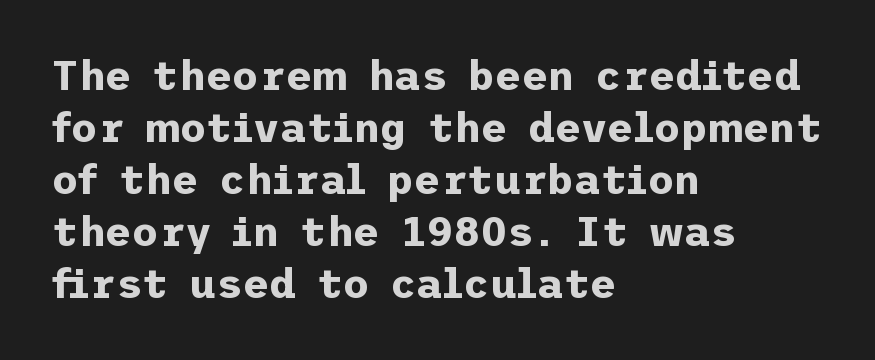
The image shows 41 px bold sans-serif type, upright; set left-aligned, normal line spacing (1.27x), normal letter spacing, not underlined; low stroke contrast and a medium x-height.
